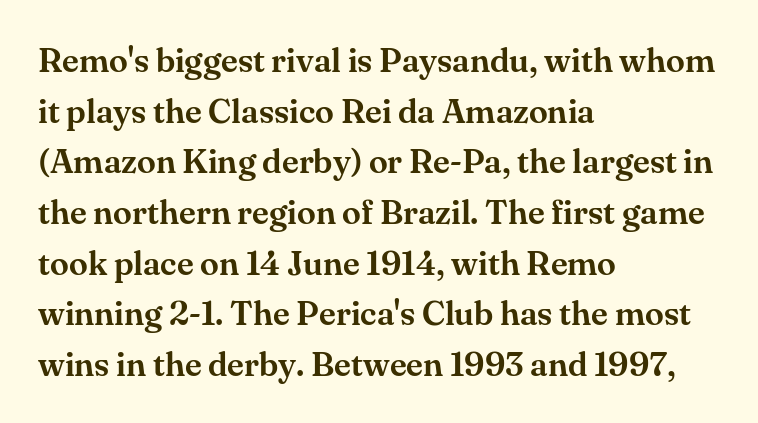
Q: Is the text italic (slanted)? A: No, it is upright.
Q: Is the typeface a serif or a sans-serif typeface? A: Serif.
Q: Is the text underlined? A: No.
Q: How is the paragraph aligned? A: Left-aligned.
Q: Is the spacing between letters normal or unusually wide? A: Normal.
Q: Is the spacing between lines tight, normal or loose? A: Normal.
Q: Width (condensed, normal, or wide)? A: Normal.
Q: Stroke contrast? A: Medium.
Q: x-height? A: Small.
Q: Monospaced? A: No.
